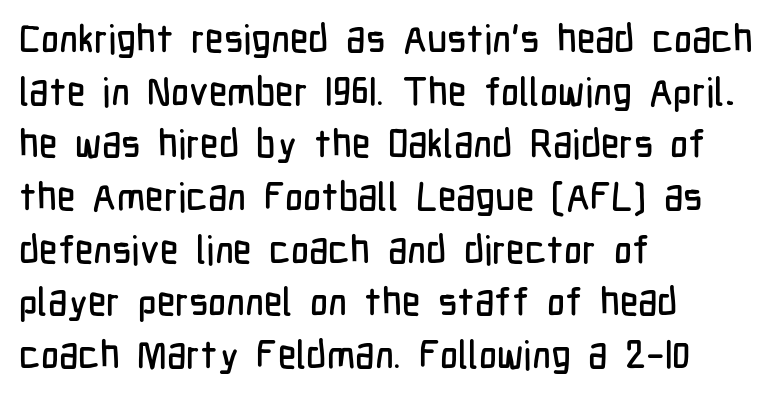
The image shows 39 px condensed sans-serif type, upright; set left-aligned, normal line spacing (1.35x), normal letter spacing, not underlined; low stroke contrast and a medium x-height.
